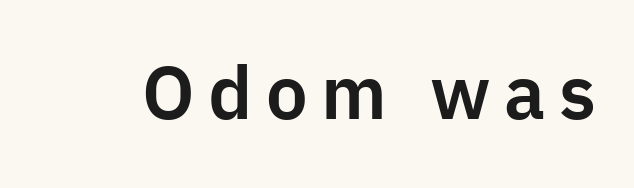
Q: Is the text italic (slanted)? A: No, it is upright.
Q: Is the typeface a serif or a sans-serif typeface? A: Sans-serif.
Q: Is the text underlined? A: No.
Q: Width (condensed, normal, or wide)? A: Normal.
Q: Stroke contrast? A: Low.
Q: x-height? A: Medium.
Q: Monospaced? A: No.
